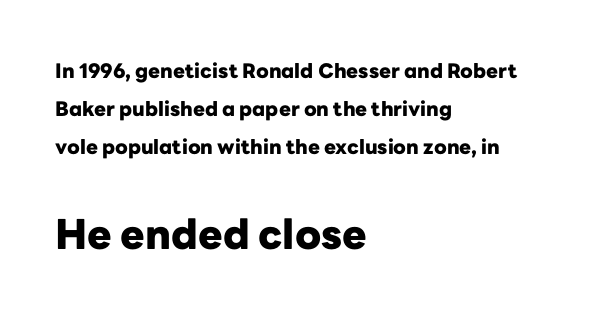
Q: Is the text bold? A: Yes.
Q: Is the text italic (slanted)? A: No, it is upright.
Q: Is the typeface a serif or a sans-serif typeface? A: Sans-serif.
Q: Is the text underlined? A: No.
Q: How is the paragraph aligned? A: Left-aligned.
Q: Is the spacing between letters normal or unusually wide? A: Normal.
Q: Is the spacing between lines tight, normal or loose? A: Loose.
Q: Which block of text is set in a larger size, the first (top) or the second (bottom)? A: The second (bottom) one.
Q: Width (condensed, normal, or wide)? A: Normal.
Q: Stroke contrast? A: Low.
Q: x-height? A: Medium.
Q: Monospaced? A: No.
